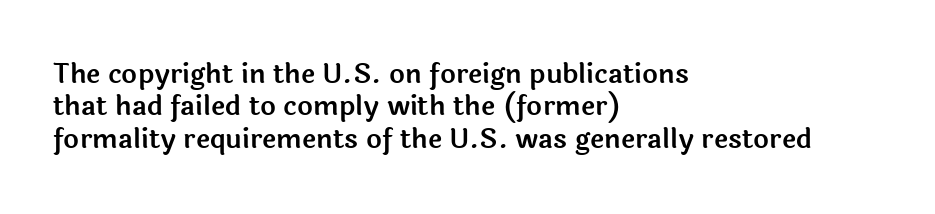
{"italic": "no", "underline": "no", "align": "left", "line_spacing_ratio": 1.2, "letter_spacing": "normal", "letter_spacing_em": 0.0, "glyph_px": 27}
